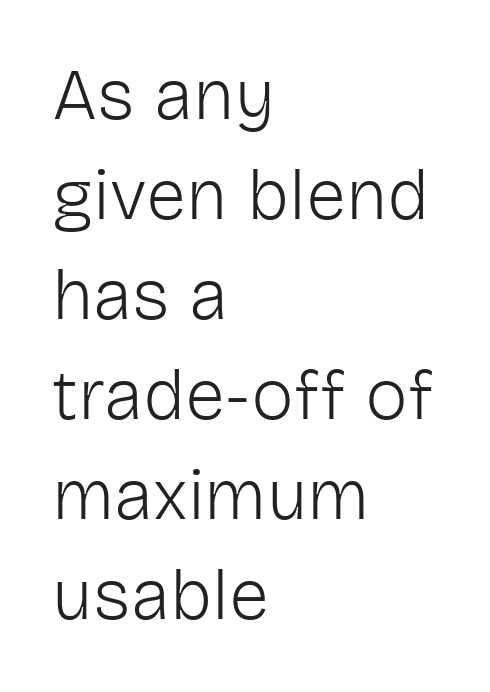
Q: Is the text bold? A: No.
Q: Is the text italic (slanted)? A: No, it is upright.
Q: Is the typeface a serif or a sans-serif typeface? A: Sans-serif.
Q: Is the text underlined? A: No.
Q: How is the paragraph aligned? A: Left-aligned.
Q: Is the spacing between letters normal or unusually wide? A: Normal.
Q: Is the spacing between lines tight, normal or loose? A: Normal.
Q: Width (condensed, normal, or wide)? A: Normal.
Q: Stroke contrast? A: Low.
Q: x-height? A: Medium.
Q: Monospaced? A: No.
